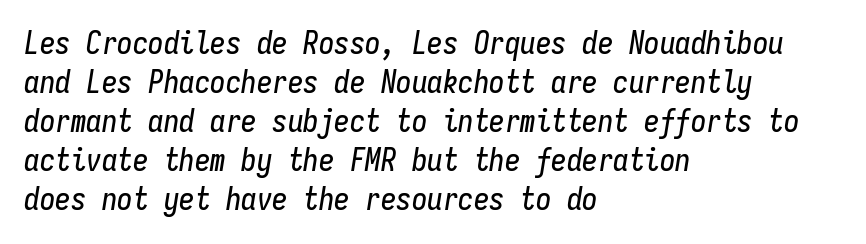
The passage shown is not underscored anywhere. The face used here is monospaced, like something from a code editor. What stands out about the letter spacing? Nothing — it is the standard amount. If you measured baseline to baseline, you'd find a middling distance.
